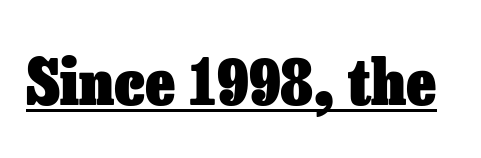
Think of a printed novel: that variable character pitch is what you see here. Posture: upright roman. Spacing between characters is what you'd get straight out of the box. The typesetting leans heavy: a genuine bold.
